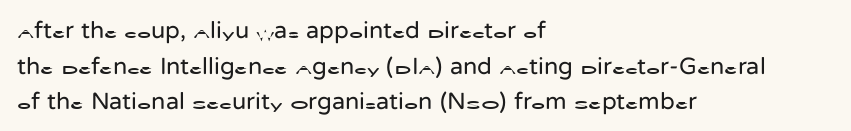
No italicization has been applied; the sample stays upright. Each line starts at the same left margin while the right side varies. Weight: regular or lighter. Compared with typical paragraphs, the rows here are spaced about the same. No extra tracking has been applied to these lines. Any mark beneath the type? The region is blank.
